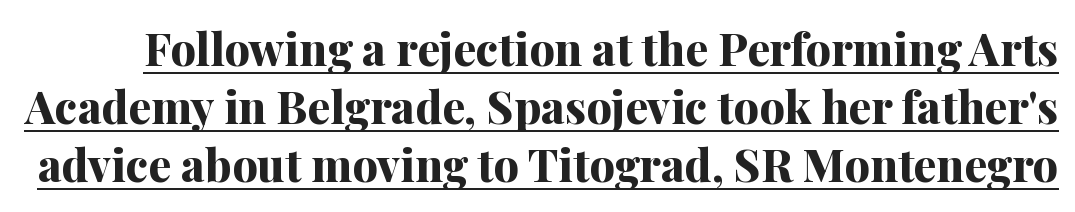
Heft: maximum for text — a bold. Descenders here cross a horizontal rule under the line. Type style note: has serifs. Notice how descenders clear the ascenders below comfortably — that's standard leading.
